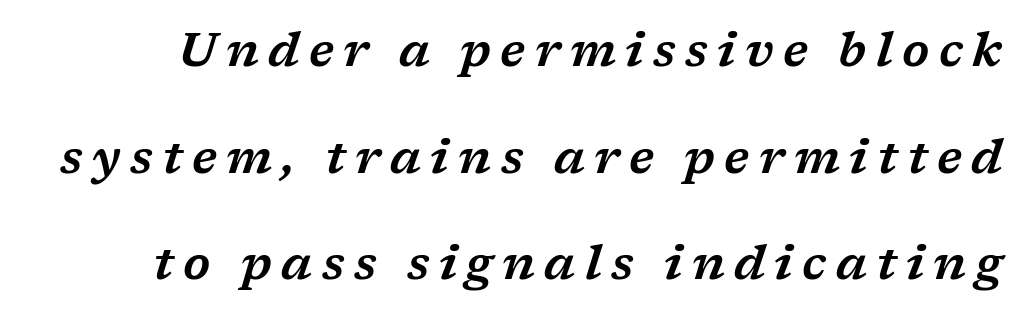
Q: Is the text italic (slanted)? A: Yes, it leans right by about 17 degrees.
Q: Is the typeface a serif or a sans-serif typeface? A: Serif.
Q: Is the text underlined? A: No.
Q: Is the spacing between letters normal or unusually wide? A: Unusually wide.
Q: Is the spacing between lines tight, normal or loose? A: Loose.
Q: Width (condensed, normal, or wide)? A: Wide.
Q: Stroke contrast? A: Low.
Q: x-height? A: Medium.
Q: Monospaced? A: No.
